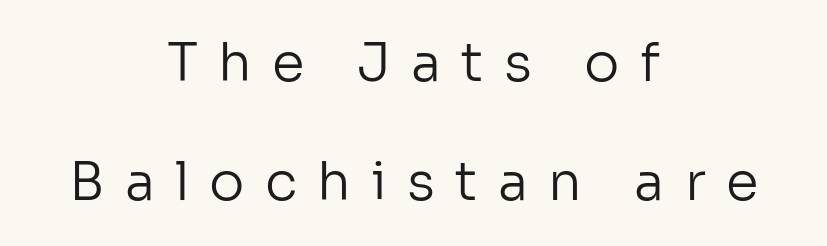
The image shows 53 px regular-weight sans-serif type, upright; set centered, loose line spacing (2.25x), unusually wide letter spacing (+0.38 em), not underlined; low stroke contrast and a medium x-height.
